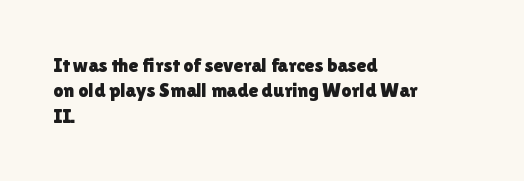
Layout note: lines flush left. The zone under the glyphs is completely vacant. The gaps between neighbouring characters are ordinary and unremarkable. Ascenders rise straight up at ninety degrees. Leading matches the norm, producing a regular column.
